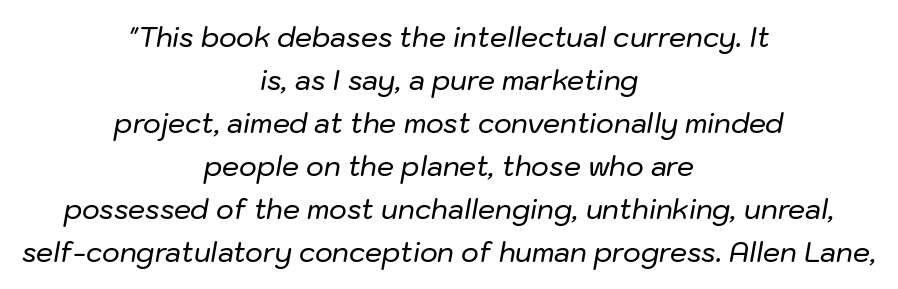
Emphasis-style slanted type is in use. The text block is weighted toward neither margin, spreading evenly from the middle. Nothing unusual about the tracking: characters are spaced as the font intends. Only glyphs here, with clear space below each row. One glance says typical: line gaps are just what's usual.
